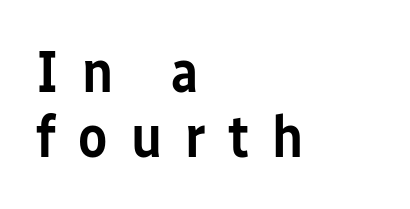
Q: Is the text bold? A: Semi-bold.
Q: Is the text italic (slanted)? A: No, it is upright.
Q: Is the typeface a serif or a sans-serif typeface? A: Sans-serif.
Q: Is the text underlined? A: No.
Q: How is the paragraph aligned? A: Left-aligned.
Q: Is the spacing between letters normal or unusually wide? A: Unusually wide.
Q: Is the spacing between lines tight, normal or loose? A: Tight.
Q: Width (condensed, normal, or wide)? A: Condensed.
Q: Stroke contrast? A: Low.
Q: x-height? A: Medium.
Q: Monospaced? A: No.
